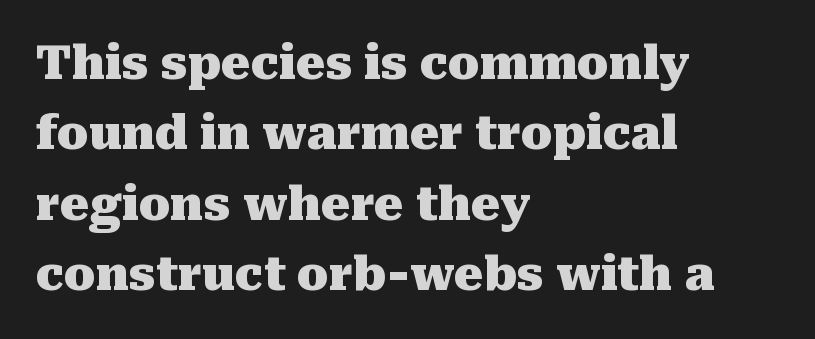
The image shows 46 px heavy serif type, upright; set left-aligned, normal line spacing (1.53x), normal letter spacing, not underlined; medium stroke contrast and a medium x-height.
